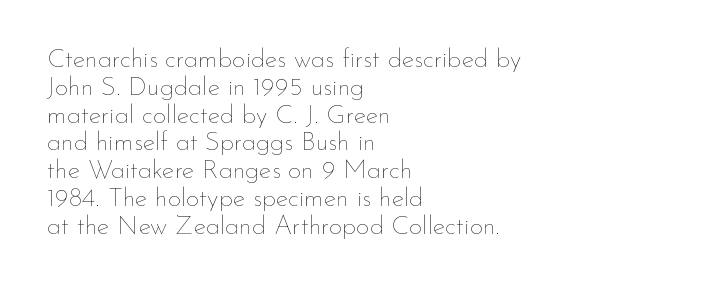
{"italic": "no", "bold": "no", "underline": "no", "align": "left", "line_spacing": "tight", "line_spacing_ratio": 1.07, "letter_spacing": "normal", "letter_spacing_em": 0.0, "glyph_px": 26}
